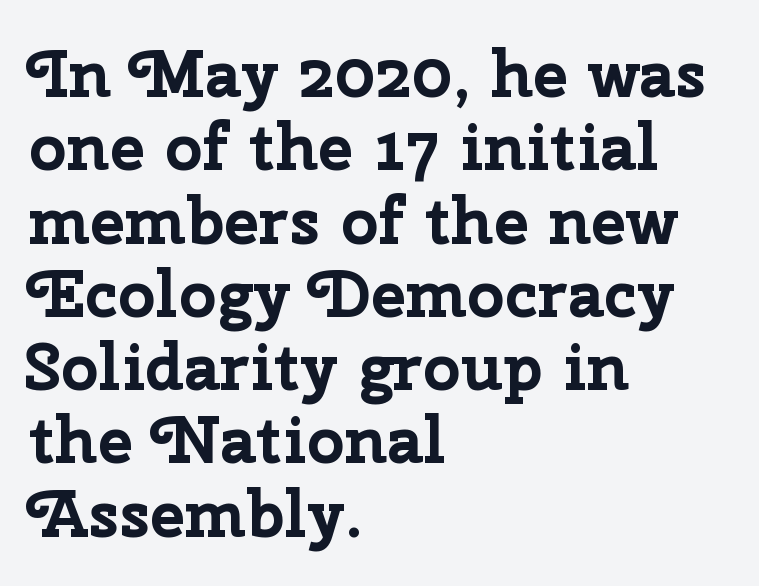
The image shows 66 px bold sans-serif type, upright; set left-aligned, tight line spacing (1.11x), normal letter spacing, not underlined; low stroke contrast and a medium x-height.
